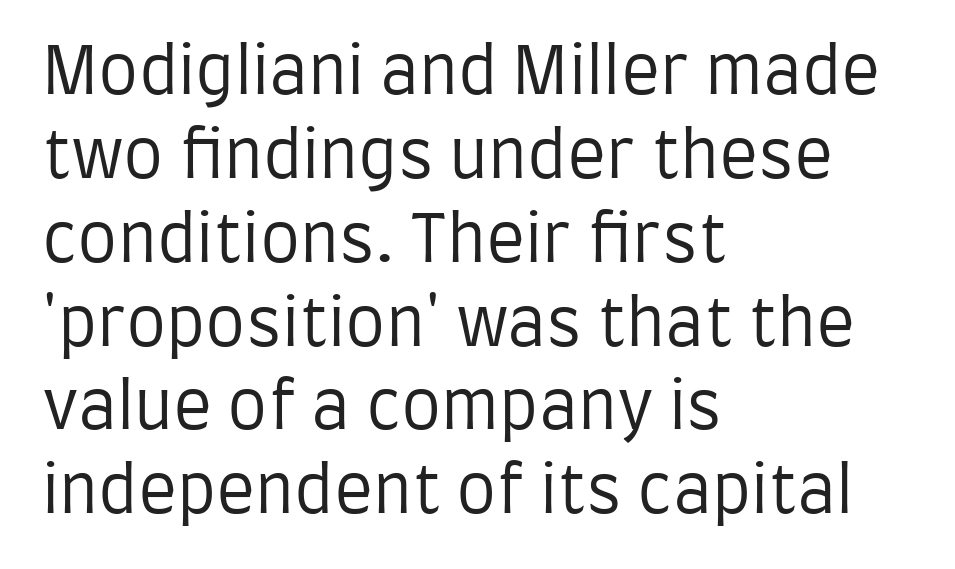
Leading: standard. Think of a printed novel: that variable character pitch is what you see here. Just letters on the line, the space beneath them empty. Weight: regular or lighter. The rendering shows plain stroke endings on the letterforms — a sans-serif design.
